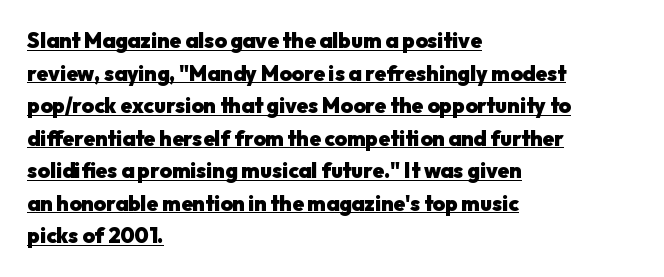
The image shows 21 px bold type, upright; set left-aligned, normal line spacing (1.55x), normal letter spacing, underlined.
